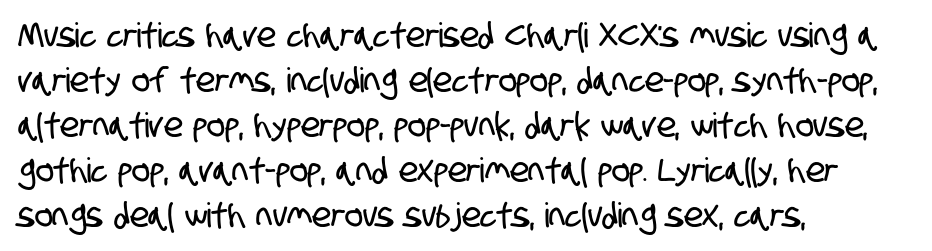
Leading: standard. Anything drawn beneath the words? Only blank space. The rendering uses natural spacing where letterforms have individual widths. The lines in this sample share a left origin and differ only in where they stop. Each letter's strokes conclude bluntly, with no projecting serifs.
